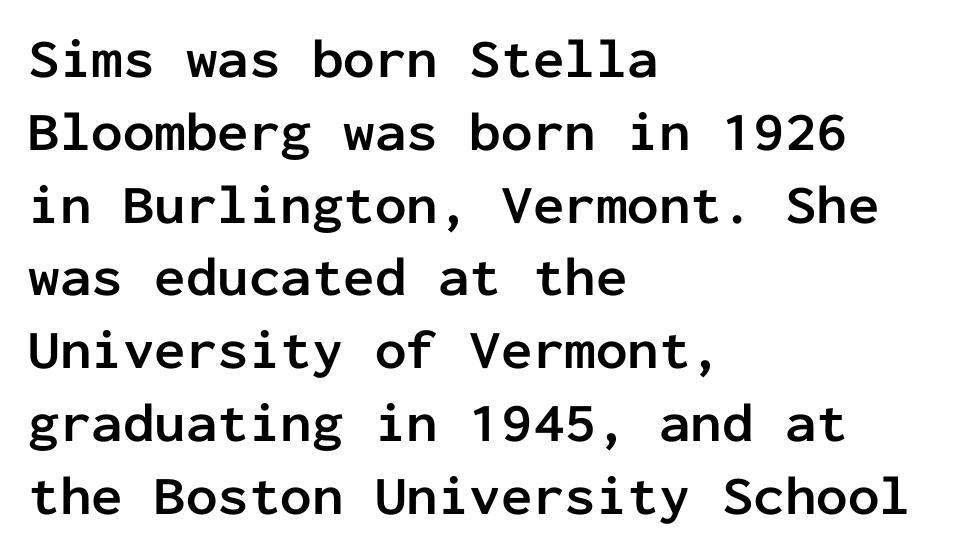
{"serif": "no", "italic": "no", "bold": "yes", "weight": "semibold", "width": "normal", "stroke_contrast": "low", "x_height": "medium", "monospaced": "yes", "underline": "no", "align": "left", "line_spacing": "normal", "line_spacing_ratio": 1.3, "letter_spacing": "normal", "letter_spacing_em": 0.0, "glyph_px": 56}
